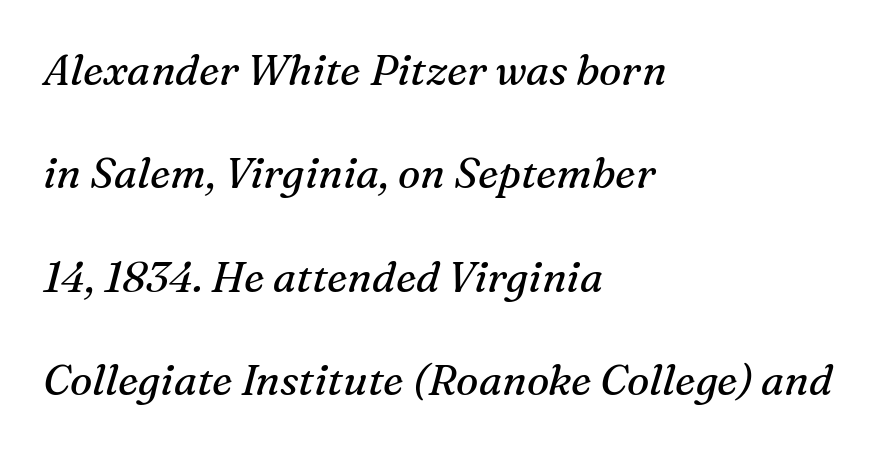
The image shows 42 px regular-weight serif type, italic (leaning right); set left-aligned, loose line spacing (2.46x), normal letter spacing, not underlined; medium stroke contrast and a medium x-height.
